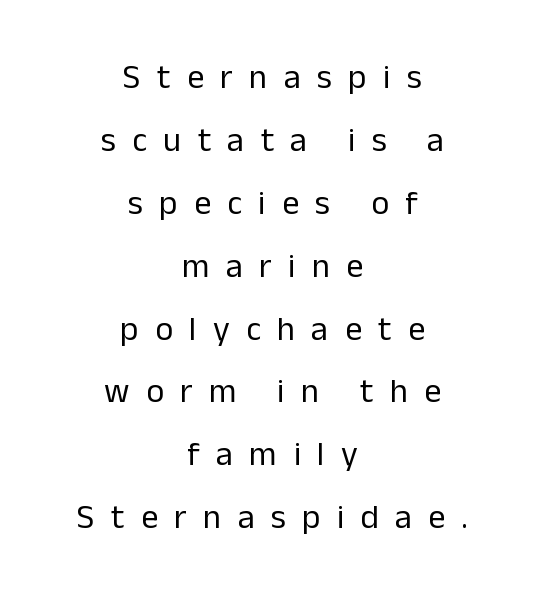
The zone under the glyphs is completely vacant. These lines were composed using upright roman letters. Note the varied advance widths — an 'i' is clearly narrower than an 'm'. Regarding serifs, this sample does without them. There is plenty of visible air inserted between adjacent glyphs.
